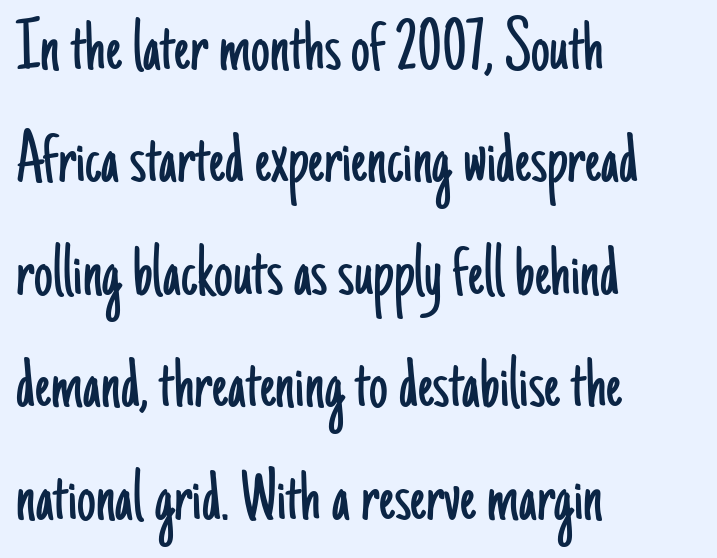
Q: Is the text bold? A: No.
Q: Is the text italic (slanted)? A: No, it is upright.
Q: Is the typeface a serif or a sans-serif typeface? A: Sans-serif.
Q: Is the text underlined? A: No.
Q: How is the paragraph aligned? A: Left-aligned.
Q: Is the spacing between letters normal or unusually wide? A: Normal.
Q: Is the spacing between lines tight, normal or loose? A: Normal.
Q: Width (condensed, normal, or wide)? A: Condensed.
Q: Stroke contrast? A: Low.
Q: x-height? A: Small.
Q: Monospaced? A: No.
